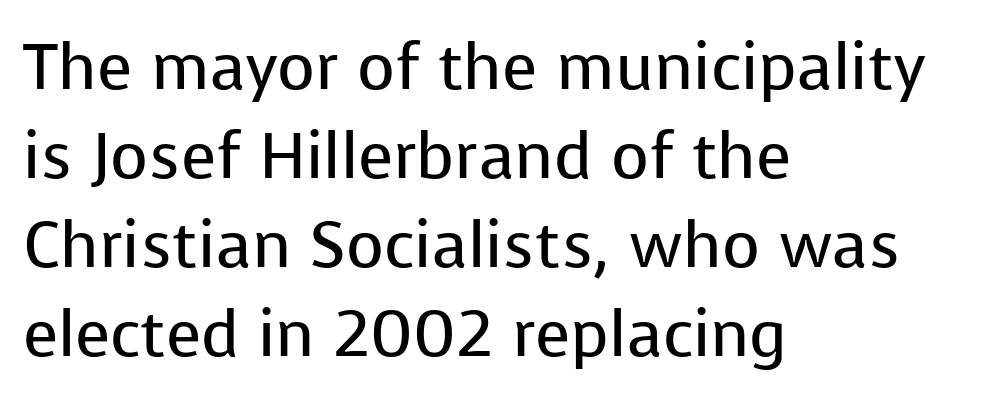
{"serif": "no", "italic": "no", "bold": "no", "weight": "regular", "width": "normal", "stroke_contrast": "low", "x_height": "medium", "monospaced": "no", "underline": "no", "align": "left", "line_spacing": "normal", "line_spacing_ratio": 1.37, "letter_spacing": "normal", "letter_spacing_em": 0.0, "glyph_px": 65}
